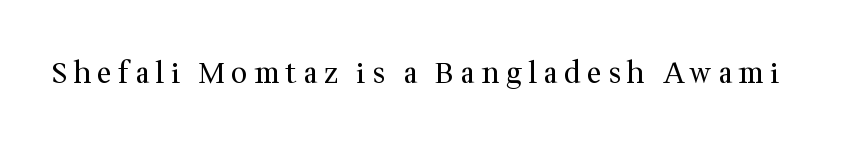
The image shows 29 px regular-weight serif type, upright; set unusually wide letter spacing (+0.21 em), not underlined; medium stroke contrast and a medium x-height.
